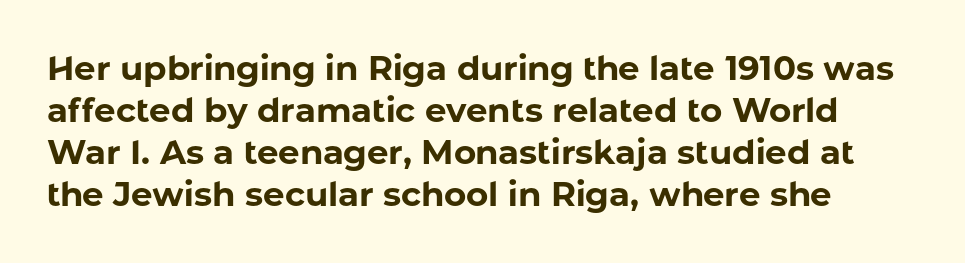
{"serif": "no", "italic": "no", "bold": "yes", "weight": "bold", "width": "normal", "stroke_contrast": "low", "x_height": "medium", "monospaced": "no", "underline": "no", "line_spacing_ratio": 1.24, "letter_spacing": "normal", "letter_spacing_em": 0.0, "glyph_px": 34}
